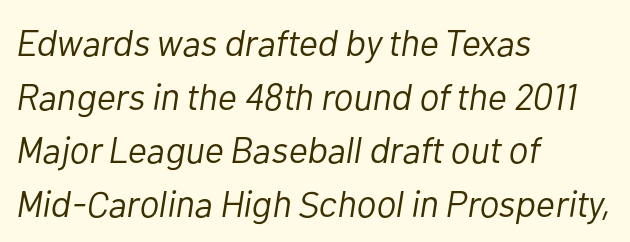
{"italic": "yes", "lean": "right", "slant_degrees": 10, "bold": "no", "weight": "light", "width": "normal", "stroke_contrast": "low", "x_height": "medium", "monospaced": "no", "underline": "no", "align": "left", "line_spacing": "normal", "line_spacing_ratio": 1.45, "letter_spacing": "normal", "letter_spacing_em": 0.0, "glyph_px": 37}
